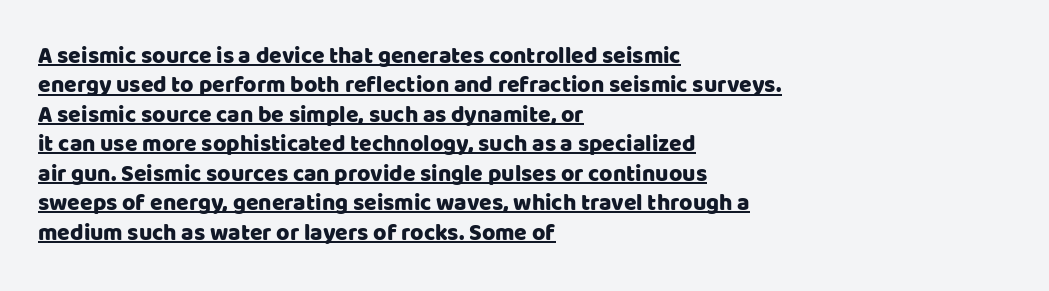
Q: Is the text italic (slanted)? A: No, it is upright.
Q: Is the text underlined? A: Yes.
Q: How is the paragraph aligned? A: Left-aligned.
Q: Is the spacing between letters normal or unusually wide? A: Normal.
Q: Is the spacing between lines tight, normal or loose? A: Normal.
